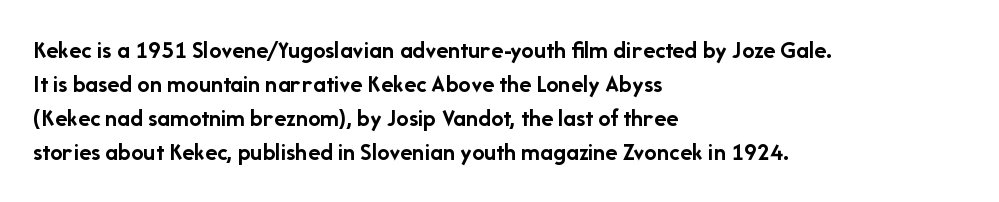
Just letters on the line, the space beneath them empty. No italicization has been applied; the sample stays upright. The rows are spaced the way most documents space them. The glyphs have the mass of a bold cut. Look at the tracking — it's just the regular setting, nothing added. Each line starts at the same left margin while the right side varies.
